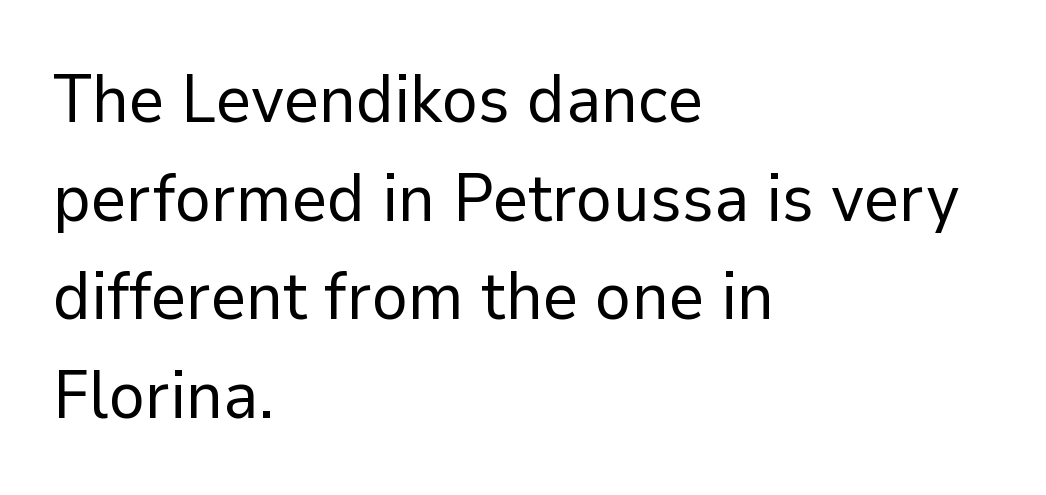
{"serif": "no", "italic": "no", "bold": "no", "weight": "regular", "width": "normal", "stroke_contrast": "low", "x_height": "medium", "monospaced": "no", "underline": "no", "align": "left", "line_spacing": "normal", "line_spacing_ratio": 1.45, "letter_spacing": "normal", "letter_spacing_em": 0.0, "glyph_px": 68}
